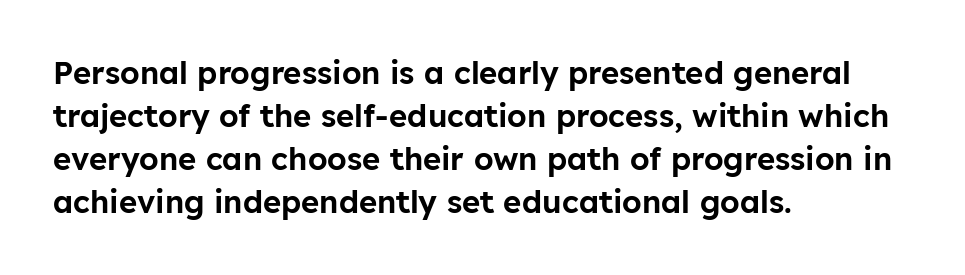
Q: Is the text italic (slanted)? A: No, it is upright.
Q: Is the typeface a serif or a sans-serif typeface? A: Sans-serif.
Q: Is the text underlined? A: No.
Q: How is the paragraph aligned? A: Left-aligned.
Q: Is the spacing between letters normal or unusually wide? A: Normal.
Q: Is the spacing between lines tight, normal or loose? A: Normal.
Q: Width (condensed, normal, or wide)? A: Normal.
Q: Stroke contrast? A: Low.
Q: x-height? A: Medium.
Q: Monospaced? A: No.
